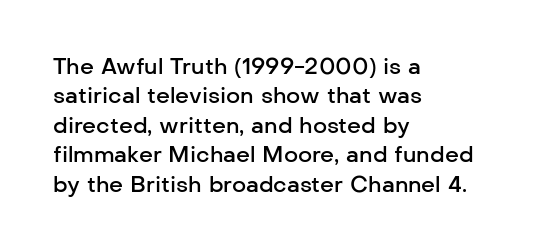
The image shows 22 px text type, upright; set left-aligned, normal line spacing (1.34x), normal letter spacing, not underlined.
